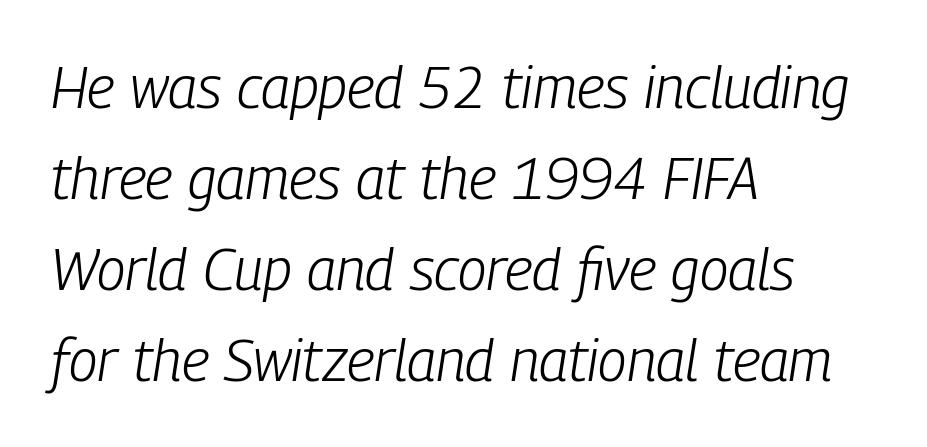
Q: Is the text bold? A: No.
Q: Is the text italic (slanted)? A: Yes, it leans right by about 9 degrees.
Q: Is the text underlined? A: No.
Q: How is the paragraph aligned? A: Left-aligned.
Q: Is the spacing between letters normal or unusually wide? A: Normal.
Q: Is the spacing between lines tight, normal or loose? A: Normal.
Q: Width (condensed, normal, or wide)? A: Condensed.
Q: Stroke contrast? A: Low.
Q: x-height? A: Medium.
Q: Monospaced? A: No.
